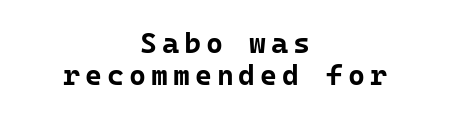
{"serif": "no", "italic": "no", "bold": "yes", "weight": "bold", "width": "normal", "stroke_contrast": "low", "x_height": "medium", "monospaced": "yes", "underline": "no", "align": "center", "line_spacing": "tight", "line_spacing_ratio": 1.09, "glyph_px": 29}
